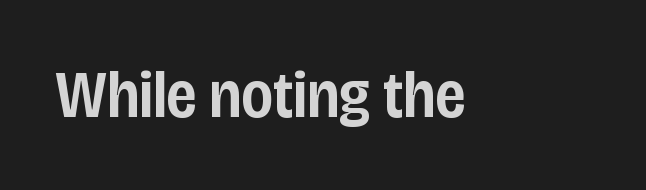
{"serif": "no", "italic": "no", "bold": "semi", "weight": "semibold", "width": "condensed", "stroke_contrast": "low", "x_height": "large", "monospaced": "no", "underline": "no", "letter_spacing": "normal", "letter_spacing_em": 0.0, "glyph_px": 66}
